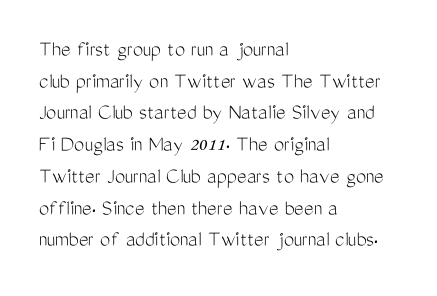
{"italic": "no", "bold": "no", "underline": "no", "align": "left", "line_spacing": "normal", "line_spacing_ratio": 1.38, "letter_spacing": "normal", "letter_spacing_em": 0.0, "glyph_px": 23}
